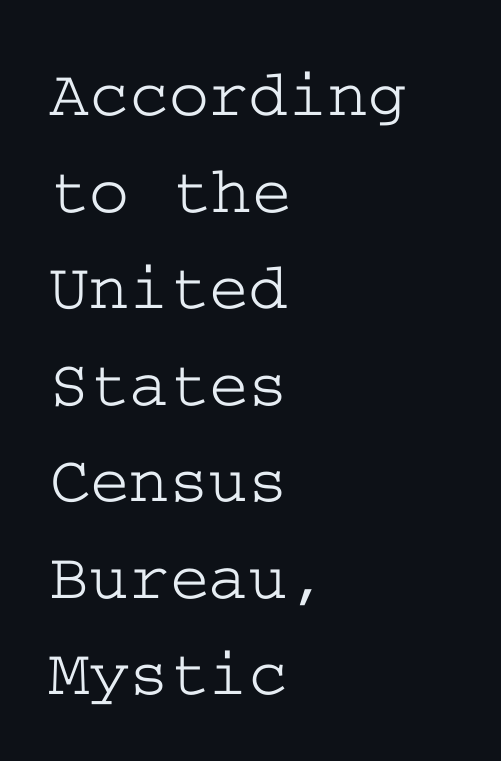
The image shows 68 px wide serif type, upright; set left-aligned, normal line spacing (1.42x), normal letter spacing, not underlined; low stroke contrast and a medium x-height.
